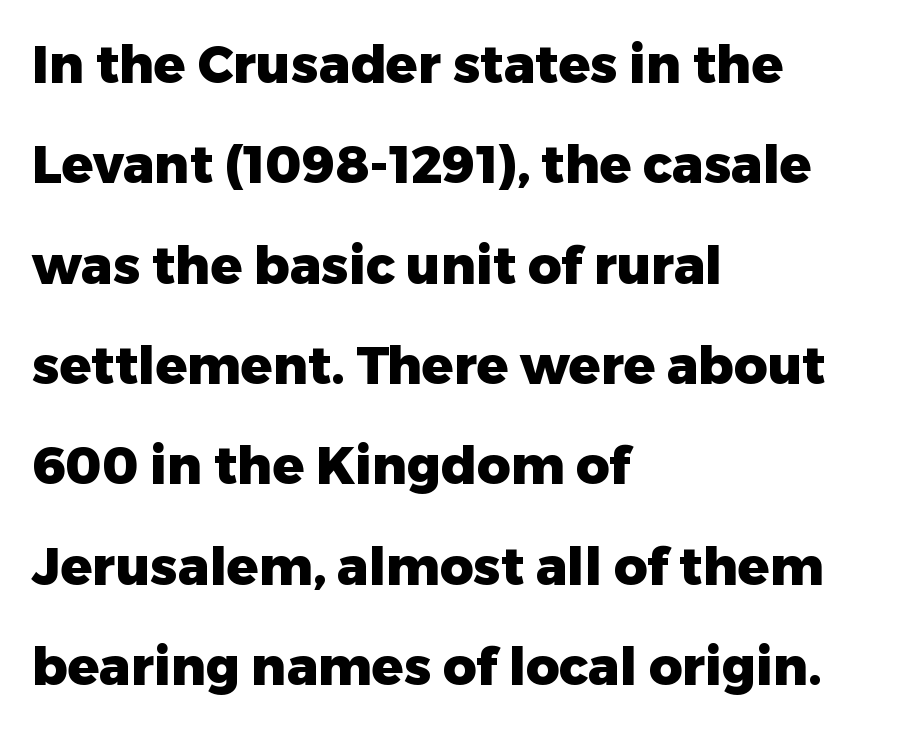
{"serif": "no", "italic": "no", "bold": "yes", "weight": "heavy", "width": "normal", "stroke_contrast": "low", "x_height": "medium", "monospaced": "no", "underline": "no", "align": "left", "line_spacing": "loose", "line_spacing_ratio": 1.93, "letter_spacing": "normal", "letter_spacing_em": 0.0, "glyph_px": 52}
